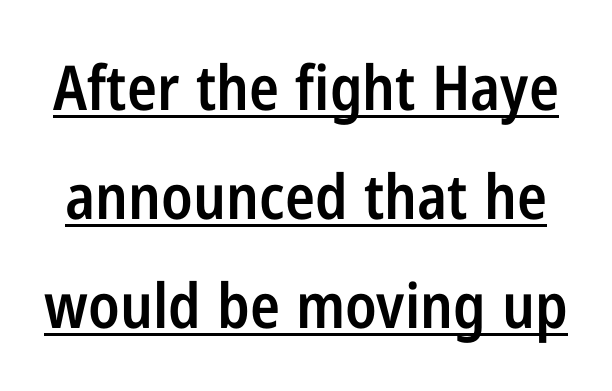
Q: Is the text bold? A: Semi-bold.
Q: Is the text italic (slanted)? A: No, it is upright.
Q: Is the typeface a serif or a sans-serif typeface? A: Sans-serif.
Q: Is the text underlined? A: Yes.
Q: Is the spacing between letters normal or unusually wide? A: Normal.
Q: Width (condensed, normal, or wide)? A: Condensed.
Q: Stroke contrast? A: Low.
Q: x-height? A: Medium.
Q: Monospaced? A: No.
